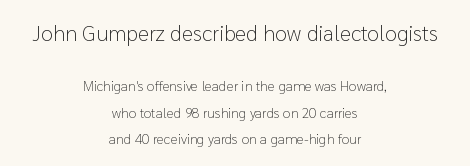
There is no visible air inserted between adjacent glyphs. The block sitting higher on the canvas is the one with enlarged characters. Italic? Not at all — the glyphs are vertical. Heaviness? Minimal to ordinary, like unemphasized prose.
